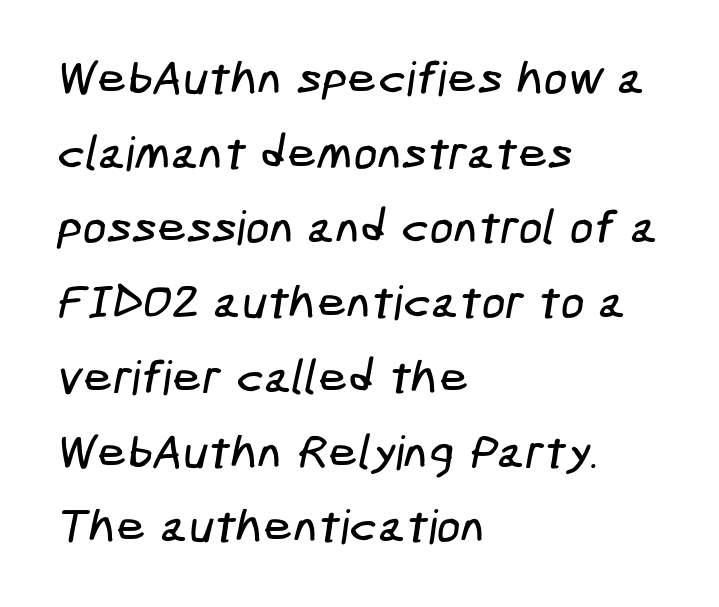
Q: Is the typeface a serif or a sans-serif typeface? A: Sans-serif.
Q: Is the text underlined? A: No.
Q: How is the paragraph aligned? A: Left-aligned.
Q: Is the spacing between letters normal or unusually wide? A: Normal.
Q: Is the spacing between lines tight, normal or loose? A: Normal.
Q: Width (condensed, normal, or wide)? A: Condensed.
Q: Stroke contrast? A: Low.
Q: x-height? A: Medium.
